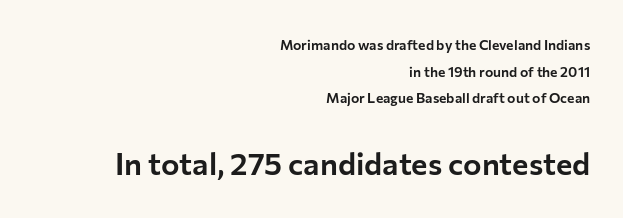
Q: Is the text italic (slanted)? A: No, it is upright.
Q: Is the typeface a serif or a sans-serif typeface? A: Sans-serif.
Q: Is the text underlined? A: No.
Q: How is the paragraph aligned? A: Right-aligned.
Q: Is the spacing between letters normal or unusually wide? A: Normal.
Q: Is the spacing between lines tight, normal or loose? A: Loose.
Q: Which block of text is set in a larger size, the first (top) or the second (bottom)? A: The second (bottom) one.
Q: Width (condensed, normal, or wide)? A: Normal.
Q: Stroke contrast? A: Low.
Q: x-height? A: Medium.
Q: Monospaced? A: No.
